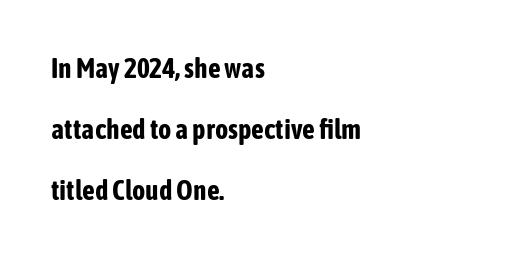
This is the regular roman posture of the typeface. Summary of weight: heavy, a full bold. The tracking reads as untouched default to a designer's eye. Where is the straight margin? On the left.
